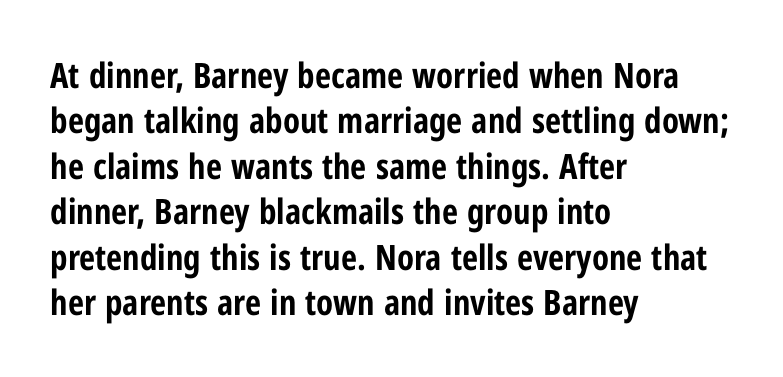
Weight check: bold — yes, fully. Observe the absence of serifs on each vertical stroke in this sample. Does the lettering tilt? It doesn't — this is upright. Here the designer chose a conventional face with non-uniform glyph widths. The strip under each line holds only bare page.
